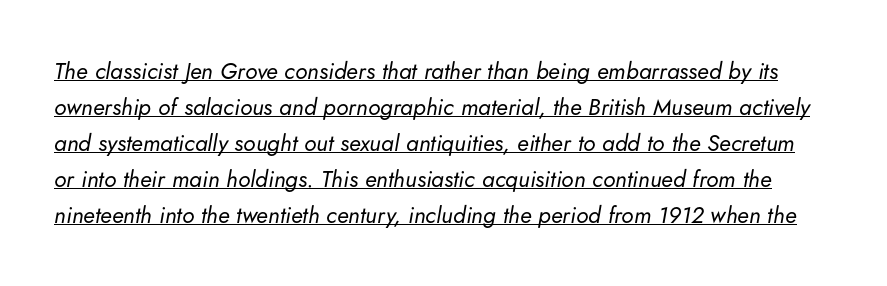
Q: Is the text bold? A: No.
Q: Is the text italic (slanted)? A: Yes, it leans right by about 5 degrees.
Q: Is the text underlined? A: Yes.
Q: Is the spacing between letters normal or unusually wide? A: Normal.
Q: Is the spacing between lines tight, normal or loose? A: Normal.
